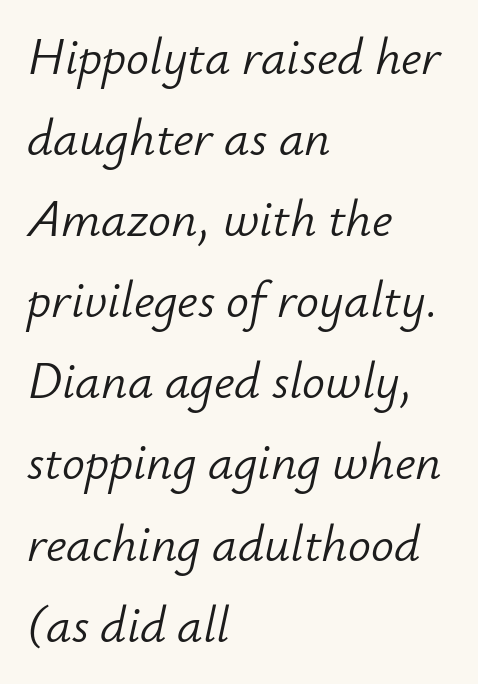
Q: Is the text bold? A: No.
Q: Is the text italic (slanted)? A: Yes, it leans right by about 12 degrees.
Q: Is the text underlined? A: No.
Q: How is the paragraph aligned? A: Left-aligned.
Q: Is the spacing between letters normal or unusually wide? A: Normal.
Q: Is the spacing between lines tight, normal or loose? A: Normal.
Q: Width (condensed, normal, or wide)? A: Normal.
Q: Stroke contrast? A: Low.
Q: x-height? A: Small.
Q: Monospaced? A: No.
